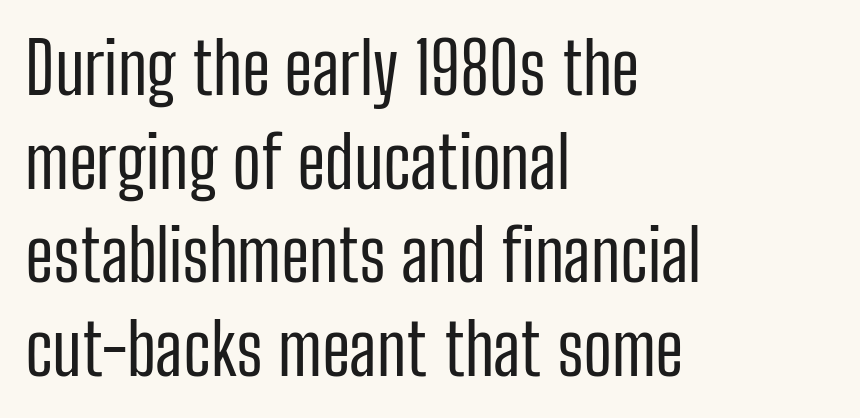
{"serif": "no", "italic": "no", "bold": "no", "weight": "regular", "width": "condensed", "stroke_contrast": "low", "x_height": "medium", "monospaced": "no", "underline": "no", "align": "left", "line_spacing": "normal", "line_spacing_ratio": 1.32, "letter_spacing": "normal", "letter_spacing_em": 0.0, "glyph_px": 71}
